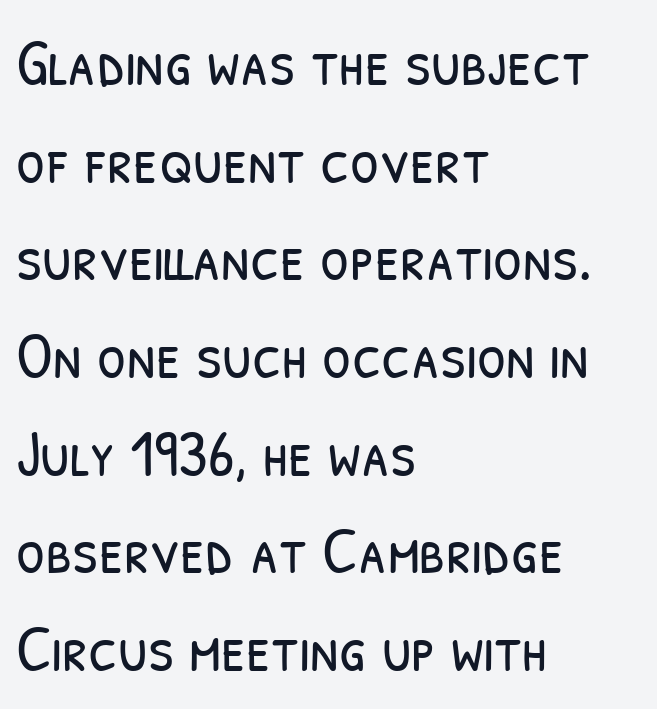
The image shows 66 px light, condensed sans-serif type; set left-aligned, normal line spacing (1.48x), normal letter spacing, not underlined; low stroke contrast and a medium x-height.
